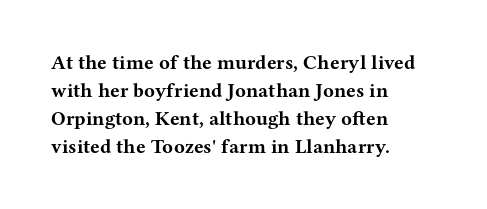
{"italic": "no", "bold": "yes", "underline": "no", "align": "left", "line_spacing": "normal", "line_spacing_ratio": 1.4, "letter_spacing": "normal", "letter_spacing_em": 0.0, "glyph_px": 20}
